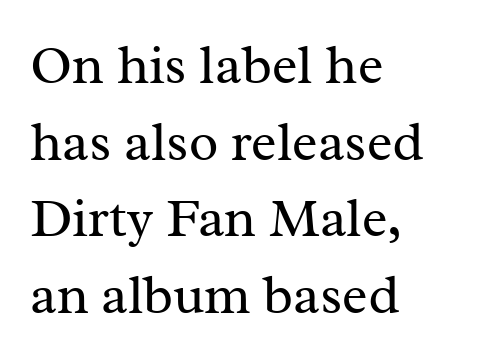
This sample uses an upright cut, with every glyph sitting square on the baseline. Compared with typical body copy, the letter spacing here is the same. Bare-footed words on every line. What kind of face is this? One with serifs. The designer left line spacing at the default. Caption: face not bold, strokes unweighted.
